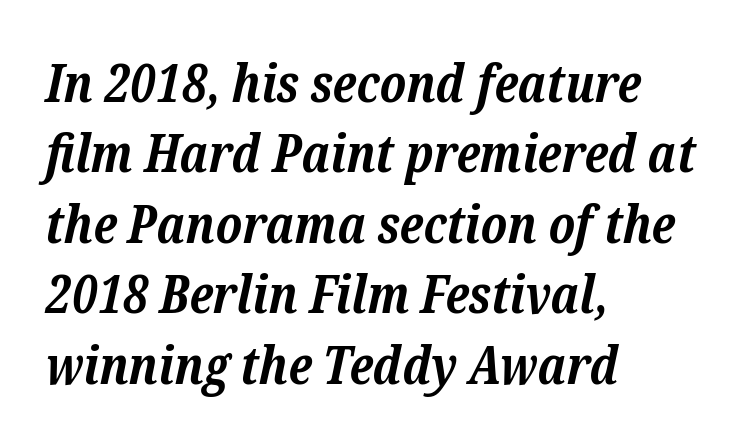
{"serif": "yes", "italic": "yes", "lean": "right", "slant_degrees": 12, "bold": "yes", "weight": "bold", "width": "normal", "stroke_contrast": "low", "x_height": "medium", "monospaced": "no", "underline": "no", "align": "left", "line_spacing": "normal", "line_spacing_ratio": 1.33, "letter_spacing": "normal", "letter_spacing_em": 0.0, "glyph_px": 53}
